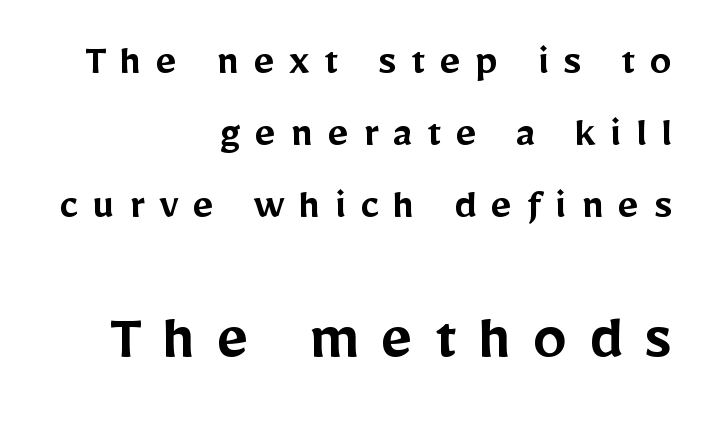
Q: Is the text bold? A: Semi-bold.
Q: Is the text italic (slanted)? A: No, it is upright.
Q: Is the typeface a serif or a sans-serif typeface? A: Sans-serif.
Q: Is the text underlined? A: No.
Q: How is the paragraph aligned? A: Right-aligned.
Q: Is the spacing between letters normal or unusually wide? A: Unusually wide.
Q: Is the spacing between lines tight, normal or loose? A: Normal.
Q: Which block of text is set in a larger size, the first (top) or the second (bottom)? A: The second (bottom) one.
Q: Width (condensed, normal, or wide)? A: Normal.
Q: Stroke contrast? A: Low.
Q: x-height? A: Medium.
Q: Monospaced? A: No.
